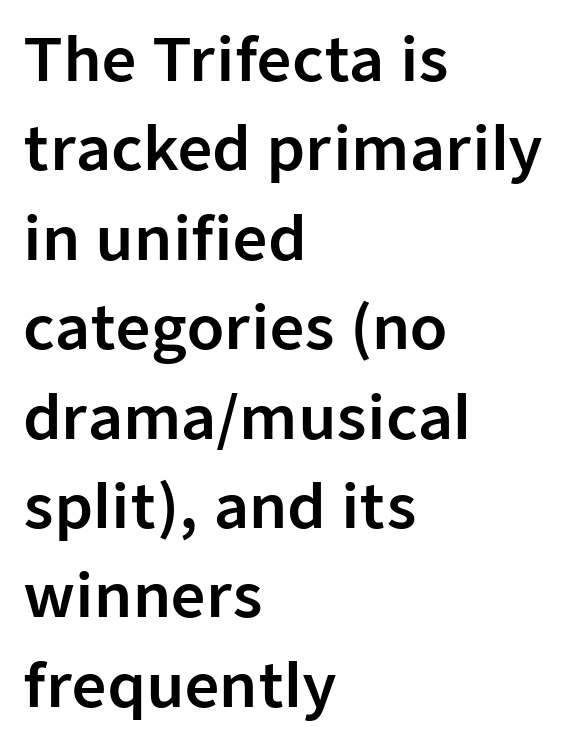
The image shows 60 px sans-serif type, upright; set left-aligned, normal line spacing (1.49x), normal letter spacing, not underlined; low stroke contrast and a medium x-height.
